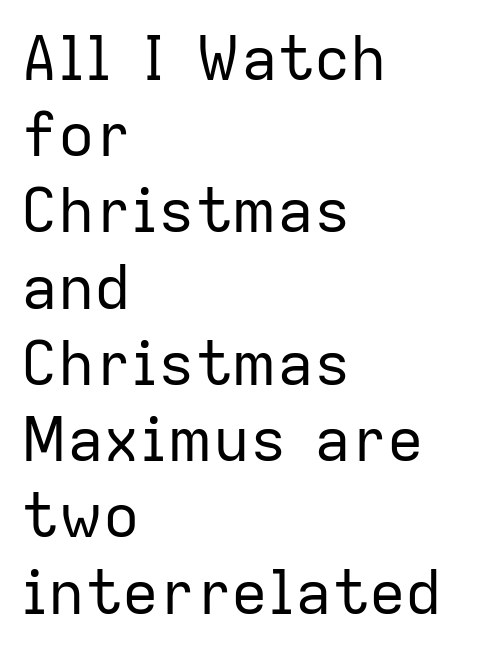
{"serif": "no", "italic": "no", "bold": "no", "weight": "regular", "width": "normal", "stroke_contrast": "low", "x_height": "medium", "monospaced": "no", "underline": "no", "align": "left", "line_spacing": "normal", "line_spacing_ratio": 1.25, "letter_spacing": "normal", "letter_spacing_em": 0.0, "glyph_px": 61}
